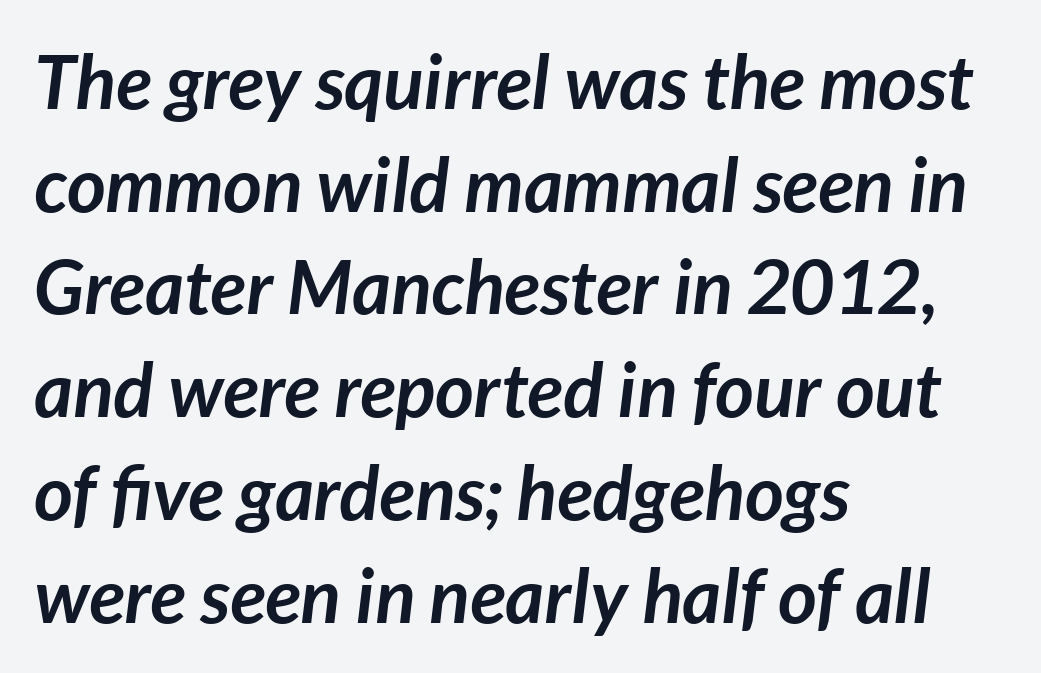
Q: Is the text bold? A: Yes.
Q: Is the text italic (slanted)? A: Yes, it leans right by about 7 degrees.
Q: Is the text underlined? A: No.
Q: How is the paragraph aligned? A: Left-aligned.
Q: Is the spacing between letters normal or unusually wide? A: Normal.
Q: Is the spacing between lines tight, normal or loose? A: Normal.
Q: Width (condensed, normal, or wide)? A: Normal.
Q: Stroke contrast? A: Low.
Q: x-height? A: Medium.
Q: Monospaced? A: No.
